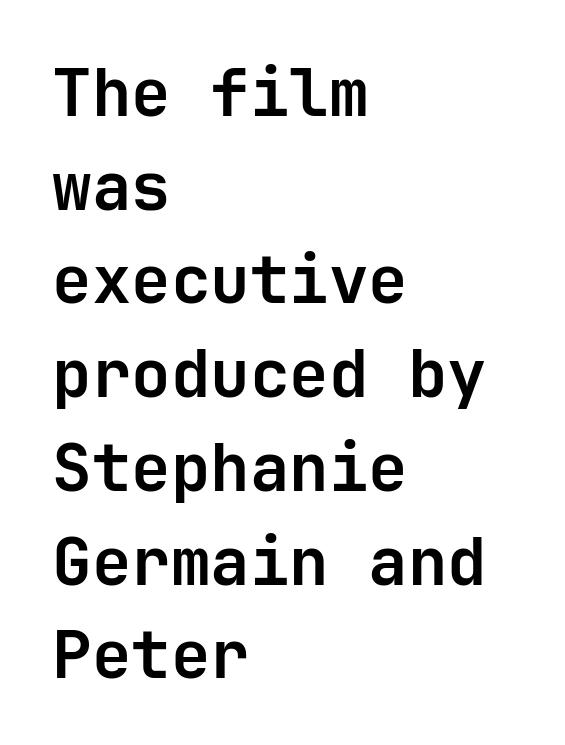
The image shows 66 px semibold sans-serif type, upright; set left-aligned, normal line spacing (1.42x), normal letter spacing, not underlined; low stroke contrast and a medium x-height.
